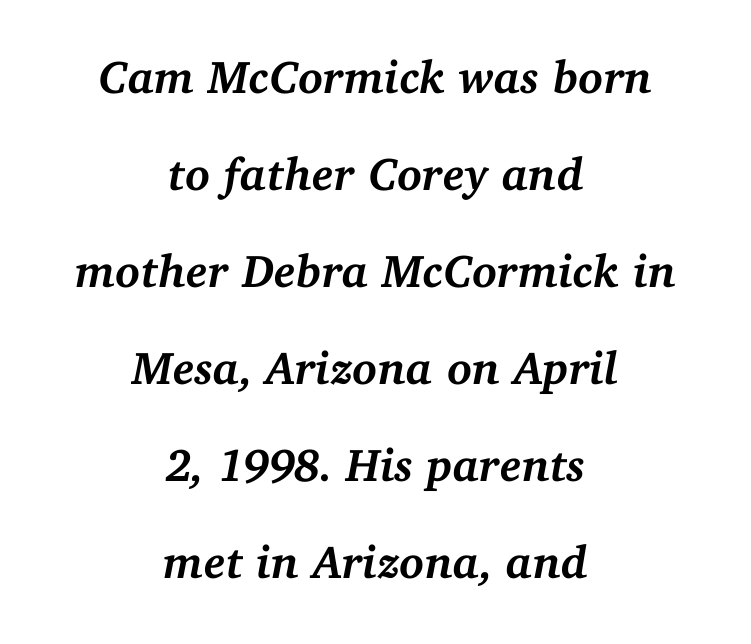
Q: Is the text bold? A: Yes.
Q: Is the text italic (slanted)? A: Yes, it leans right by about 11 degrees.
Q: Is the typeface a serif or a sans-serif typeface? A: Serif.
Q: Is the text underlined? A: No.
Q: How is the paragraph aligned? A: Centered.
Q: Is the spacing between letters normal or unusually wide? A: Normal.
Q: Is the spacing between lines tight, normal or loose? A: Loose.
Q: Width (condensed, normal, or wide)? A: Normal.
Q: Stroke contrast? A: Medium.
Q: x-height? A: Medium.
Q: Monospaced? A: No.
